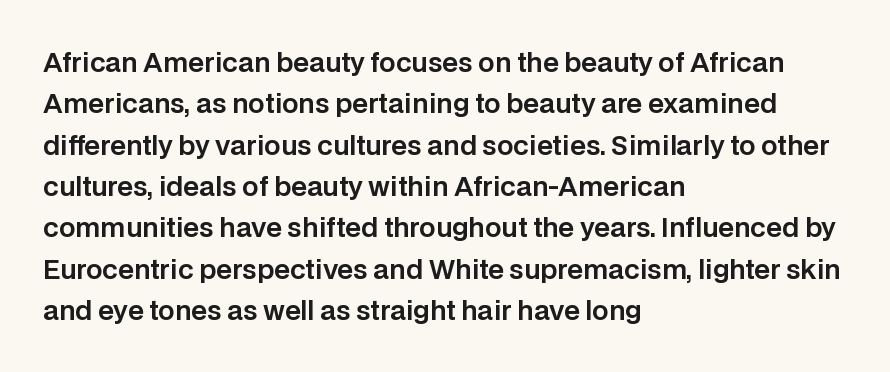
Honestly, there is no underline to notice here at all. Nothing unusual about the tracking: characters are spaced as the font intends. These lines stack with their left ends in a neat column. Posture: vertical. Normally led — the rows are evenly, conventionally spaced.
